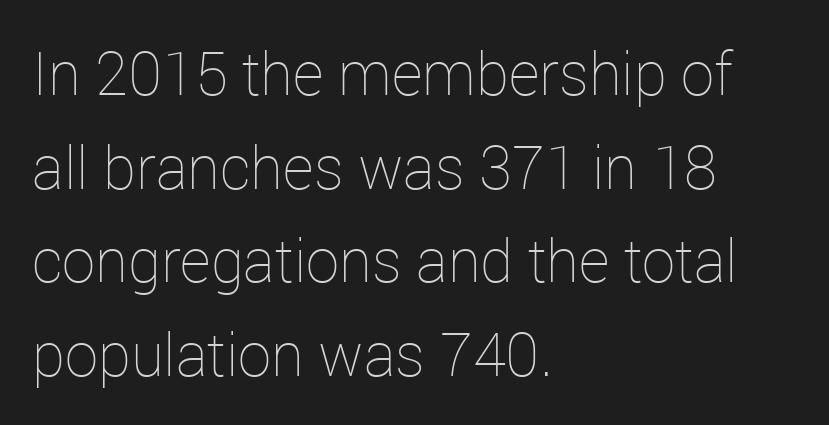
The image shows 60 px thin type, upright; set left-aligned, normal line spacing (1.56x), normal letter spacing, not underlined; low stroke contrast and a medium x-height.
